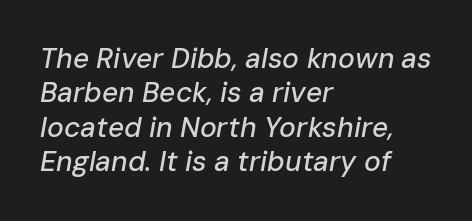
The image shows 28 px text type, italic (leaning right); set left-aligned, line spacing 1.23x, normal letter spacing, not underlined; low stroke contrast and a medium x-height.
